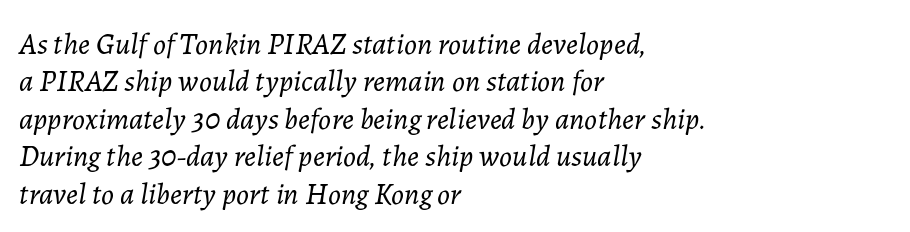
Is this a fixed-width face? No — the glyphs have proportional, varying widths. There's an unmistakable incline to the writing here. Caption: face not bold, strokes unweighted. Does the copy run flush right? No — it runs flush left. A bare baseline throughout the passage. Here the glyphs are tracked normally, forming tight word shapes.
